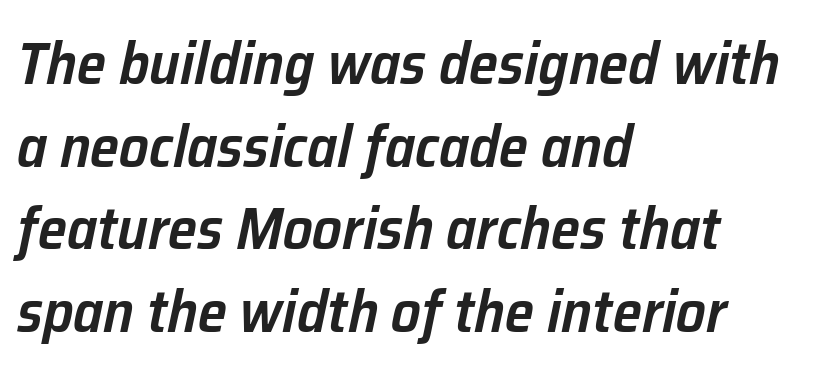
Q: Is the text bold? A: Semi-bold.
Q: Is the text italic (slanted)? A: Yes, it leans right by about 12 degrees.
Q: Is the text underlined? A: No.
Q: How is the paragraph aligned? A: Left-aligned.
Q: Is the spacing between letters normal or unusually wide? A: Normal.
Q: Is the spacing between lines tight, normal or loose? A: Normal.
Q: Width (condensed, normal, or wide)? A: Normal.
Q: Stroke contrast? A: Low.
Q: x-height? A: Medium.
Q: Monospaced? A: No.
